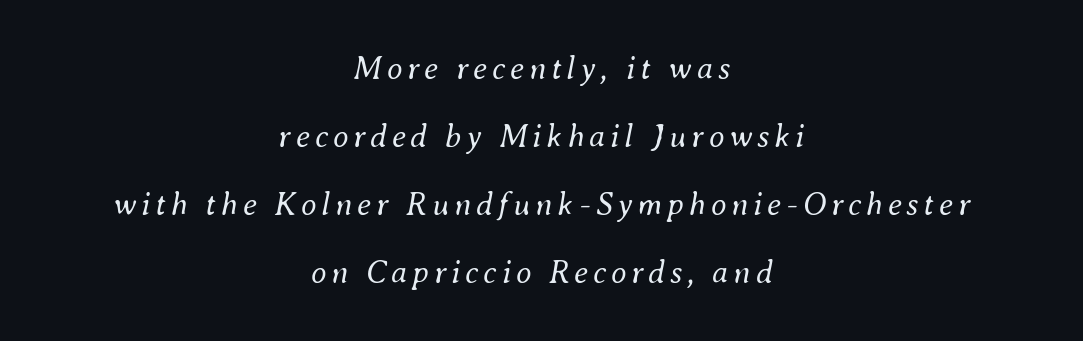
{"italic": "yes", "lean": "right", "slant_degrees": 8, "bold": "no", "weight": "regular", "width": "normal", "stroke_contrast": "medium", "x_height": "small", "monospaced": "no", "underline": "no", "align": "center", "line_spacing": "loose", "line_spacing_ratio": 2.13, "glyph_px": 32}
